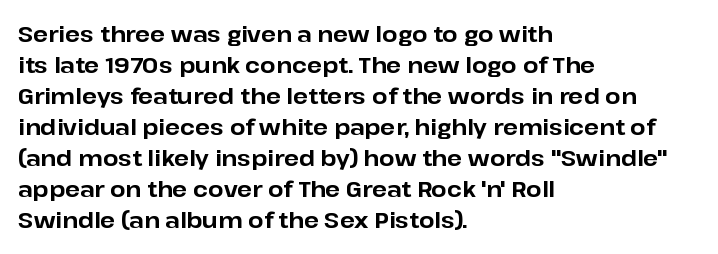
Ordinary non-slanted type is in use. The space between consecutive lines is moderate. The strokes are fattened all the way to bold. No extra tracking has been applied to these lines. Quick note: underline off. The typesetter chose a ragged-right arrangement here.
